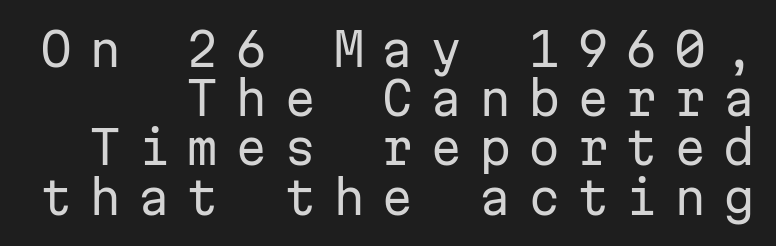
Q: Is the text bold? A: No.
Q: Is the text italic (slanted)? A: No, it is upright.
Q: Is the typeface a serif or a sans-serif typeface? A: Sans-serif.
Q: Is the text underlined? A: No.
Q: How is the paragraph aligned? A: Right-aligned.
Q: Is the spacing between letters normal or unusually wide? A: Unusually wide.
Q: Is the spacing between lines tight, normal or loose? A: Tight.
Q: Width (condensed, normal, or wide)? A: Normal.
Q: Stroke contrast? A: Low.
Q: x-height? A: Medium.
Q: Monospaced? A: Yes.
